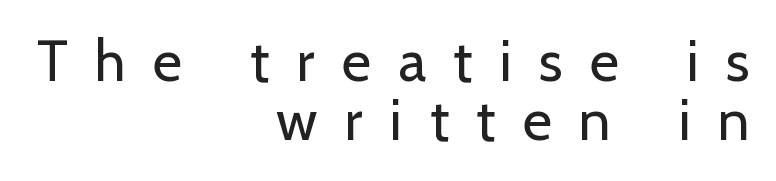
Notice how descenders almost collide with the ascenders below — that's tight leading. Quick note: not italic, upright. The letterforms stand isolated, each surrounded by extra space. Descenders hang freely into open space.
